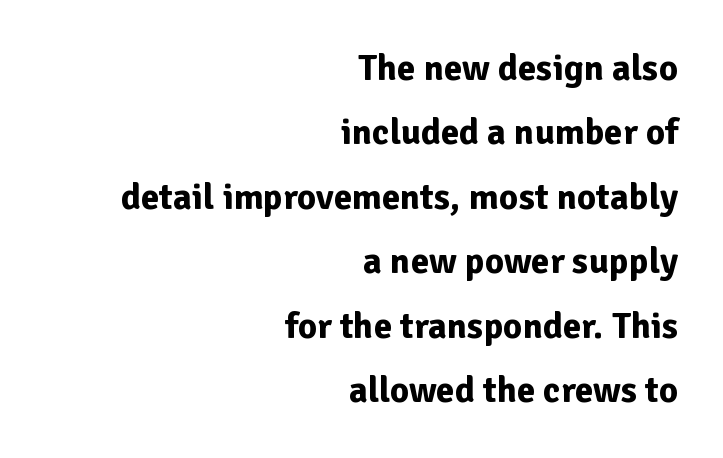
{"serif": "no", "italic": "no", "bold": "yes", "weight": "bold", "width": "normal", "stroke_contrast": "low", "x_height": "medium", "monospaced": "no", "underline": "no", "align": "right", "line_spacing_ratio": 1.74, "letter_spacing": "normal", "letter_spacing_em": 0.0, "glyph_px": 37}
